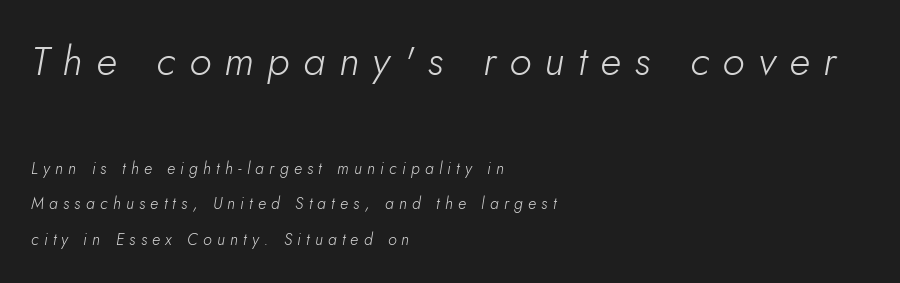
The image shows 41 px light type, italic (leaning right); set left-aligned, loose line spacing (2.24x), unusually wide letter spacing (+0.33 em), not underlined; the first (top) block is 2.56x larger; low stroke contrast and a small x-height.
